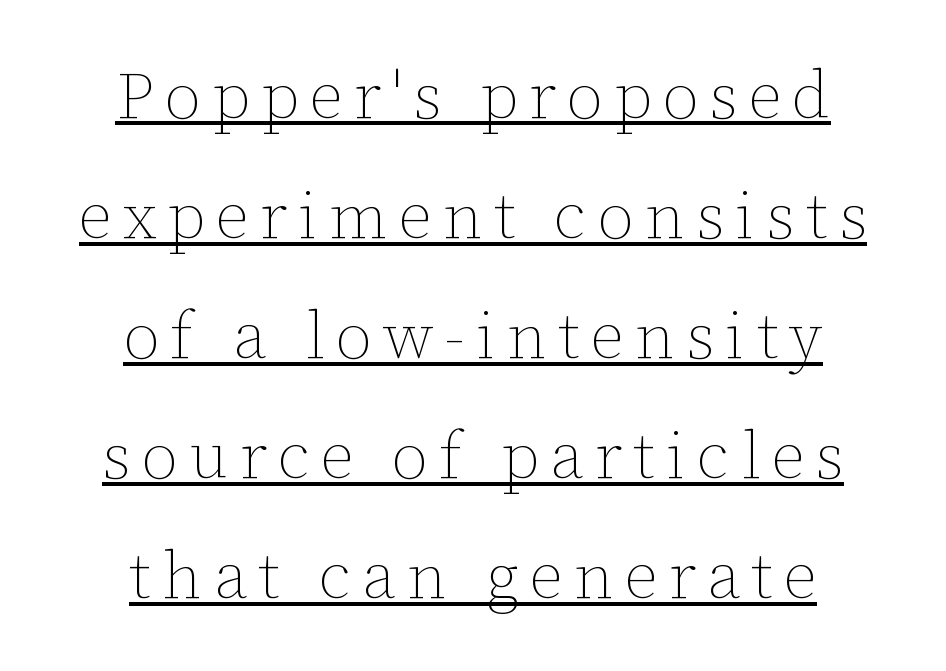
The image shows 66 px thin type, upright; set centered, line spacing 1.82x, underlined; low stroke contrast and a medium x-height.
